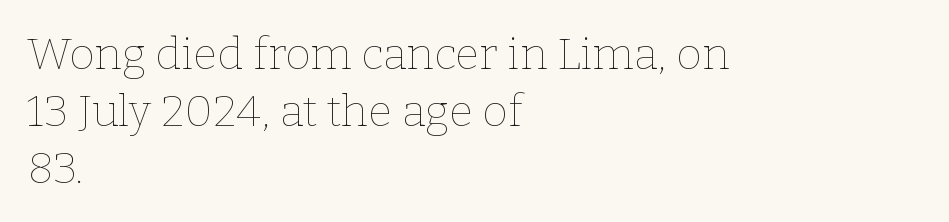
Leading: standard. The rendering uses natural spacing where letterforms have individual widths. Bare-footed words on every line. Every row of glyphs begins at an identical x-position on the left. The type is set solid horizontally, with unmodified tracking. Designer's note — italics off, roman on.
